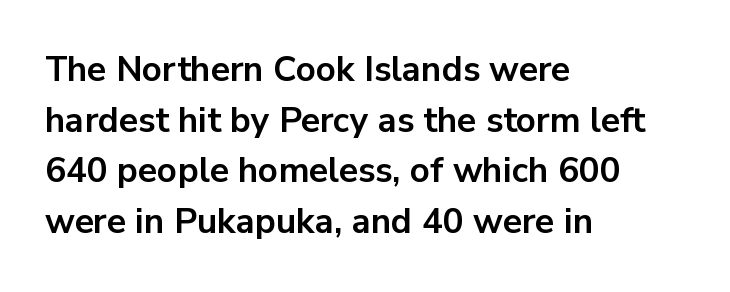
Q: Is the text bold? A: Yes.
Q: Is the text italic (slanted)? A: No, it is upright.
Q: Is the typeface a serif or a sans-serif typeface? A: Sans-serif.
Q: Is the text underlined? A: No.
Q: How is the paragraph aligned? A: Left-aligned.
Q: Is the spacing between letters normal or unusually wide? A: Normal.
Q: Is the spacing between lines tight, normal or loose? A: Normal.
Q: Width (condensed, normal, or wide)? A: Normal.
Q: Stroke contrast? A: Low.
Q: x-height? A: Medium.
Q: Monospaced? A: No.
